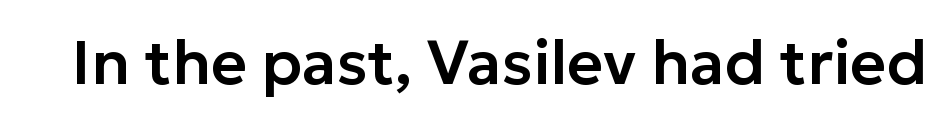
The image shows 62 px sans-serif type, upright; set normal letter spacing, not underlined; low stroke contrast and a medium x-height.
